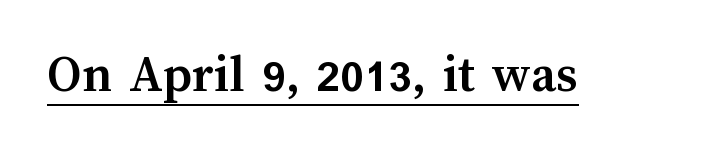
{"italic": "no", "bold": "yes", "weight": "semibold", "width": "normal", "stroke_contrast": "medium", "x_height": "medium", "monospaced": "no", "underline": "yes", "letter_spacing": "normal", "letter_spacing_em": 0.0, "glyph_px": 54}
